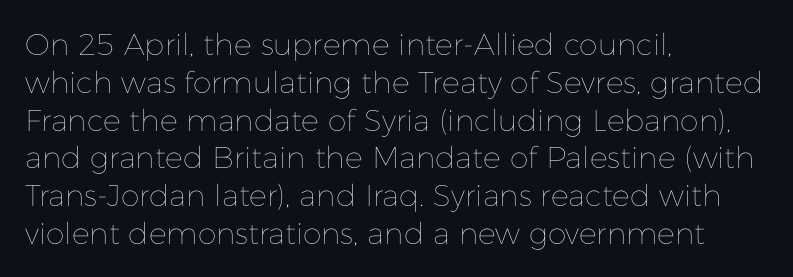
The baseline area is clear. Stroke mass is kept to a normal reading level or below. Unlike italic type, these characters show no tilt at all. Compared with typical paragraphs, the rows here are spaced about the same. This sample is left-justified, so line endings fall wherever the words run out.
